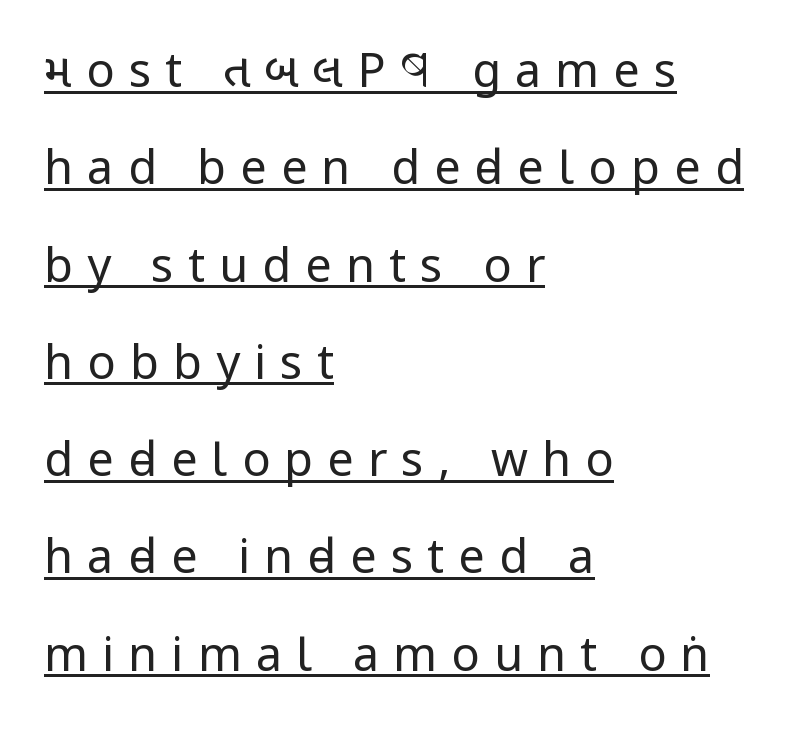
Q: Is the text bold? A: No.
Q: Is the text italic (slanted)? A: No, it is upright.
Q: Is the typeface a serif or a sans-serif typeface? A: Sans-serif.
Q: Is the text underlined? A: Yes.
Q: How is the paragraph aligned? A: Left-aligned.
Q: Is the spacing between letters normal or unusually wide? A: Unusually wide.
Q: Is the spacing between lines tight, normal or loose? A: Loose.
Q: Width (condensed, normal, or wide)? A: Condensed.
Q: Stroke contrast? A: Low.
Q: x-height? A: Large.
Q: Monospaced? A: No.
